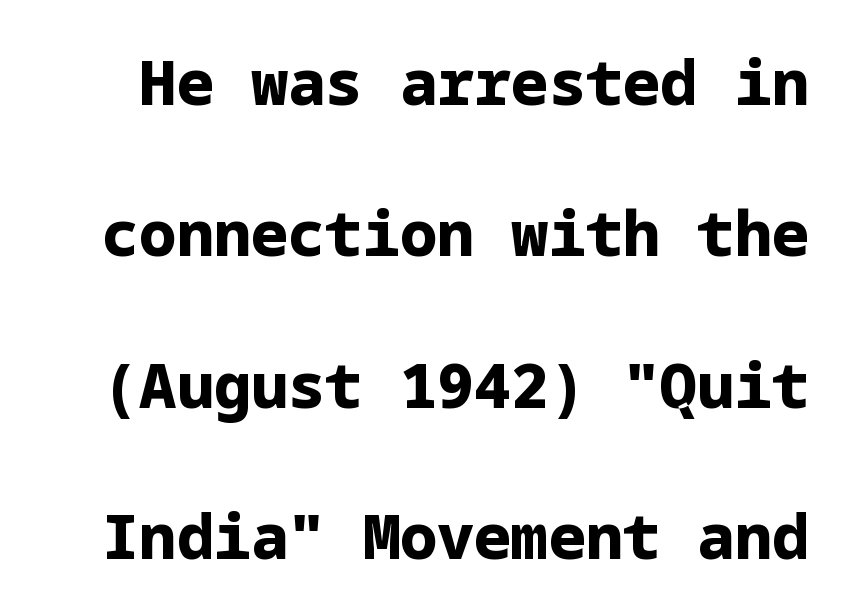
Heft: maximum for text — a bold. Honestly, the letter spacing is just normal — you wouldn't notice it. Does the lettering tilt? It doesn't — this is upright. Descenders hang freely into open space. The passage shown is typeset with a sans-serif family.
